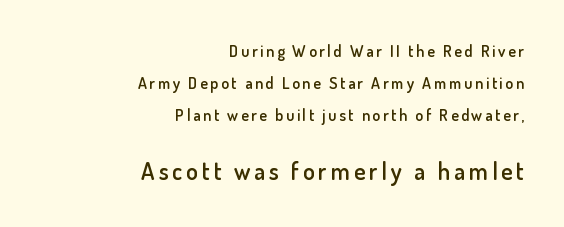
{"italic": "no", "bold": "semi", "underline": "no", "align": "right", "line_spacing": "loose", "line_spacing_ratio": 2.0, "larger_block": "second", "size_ratio": 1.5, "glyph_px": 24}
